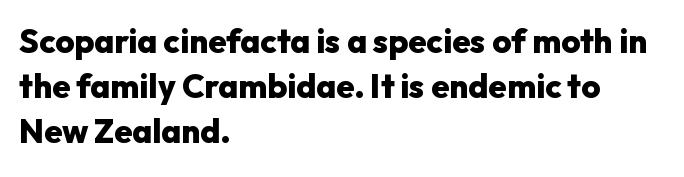
The horizontal fit of the characters is conventional and even. The line-height multiplier appears to be the usual default. Underline: absent. Spacing verdict: proportional, widths tailored to each character.
